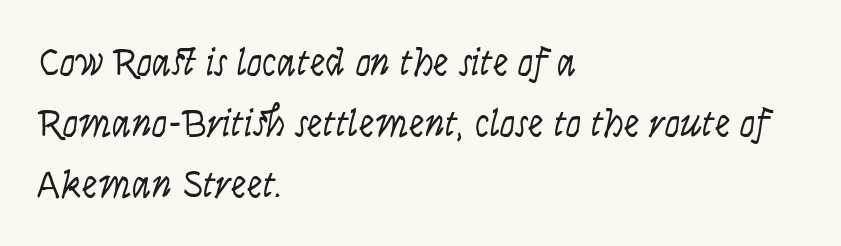
The face used here is rendered with its standard letterfit. Does the copy run flush right? No — it runs flush left. An italicized treatment has been applied to the whole sample. Regarding leading, the lines here are spaced in the standard way. Heft: none added — not bold. This sample has the flowing, uneven cadence of proportional lettering.
